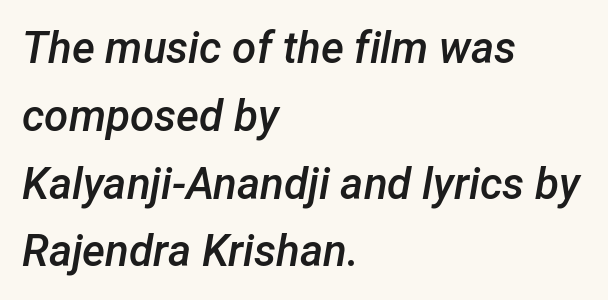
Compared with a centered layout, this one pins lines to the left instead. Nothing unusual about the tracking: characters are spaced as the font intends. How would I describe the line gaps? Plain and ordinary. A typesetter would call this proportional, since set widths differ per character. The specimen omits any rule beneath the text block's lines.
